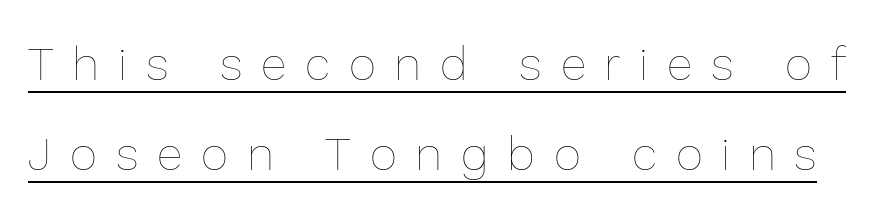
The image shows 47 px thin type, upright; set loose line spacing (1.91x), unusually wide letter spacing (+0.4 em), underlined; a medium x-height.
